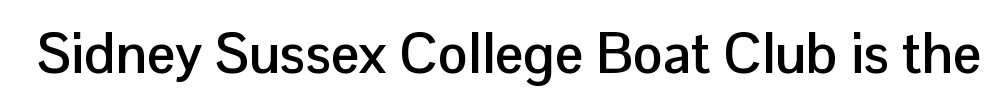
The glyphs have the mass of a bold cut. Notice how the stems are strictly vertical — no italics here. Glyph-to-glyph distance matches everyday printed text. Letterform terminals end flat and unadorned throughout the passage.
